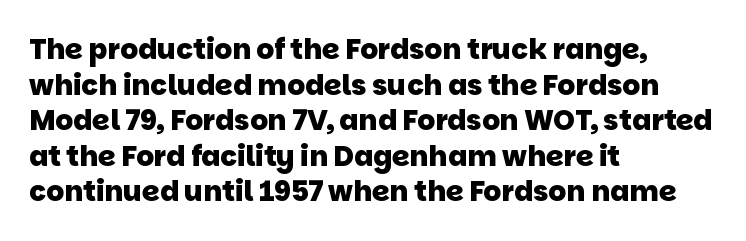
{"serif": "no", "bold": "yes", "weight": "heavy", "width": "normal", "stroke_contrast": "low", "x_height": "large", "monospaced": "no", "underline": "no", "align": "left", "line_spacing": "normal", "line_spacing_ratio": 1.27, "letter_spacing": "normal", "letter_spacing_em": 0.0, "glyph_px": 28}
